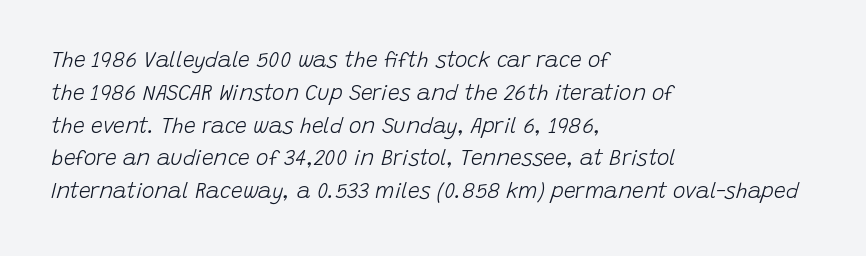
The image shows 21 px text type, italic (leaning right); set left-aligned, normal line spacing (1.56x), normal letter spacing, not underlined.
